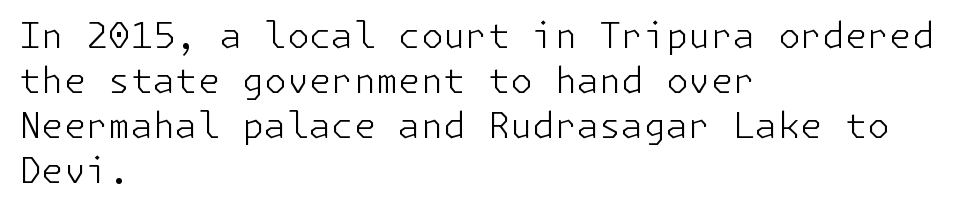
Q: Is the text bold? A: No.
Q: Is the text italic (slanted)? A: No, it is upright.
Q: Is the typeface a serif or a sans-serif typeface? A: Sans-serif.
Q: Is the text underlined? A: No.
Q: How is the paragraph aligned? A: Left-aligned.
Q: Is the spacing between letters normal or unusually wide? A: Normal.
Q: Is the spacing between lines tight, normal or loose? A: Normal.
Q: Width (condensed, normal, or wide)? A: Normal.
Q: Stroke contrast? A: Low.
Q: x-height? A: Medium.
